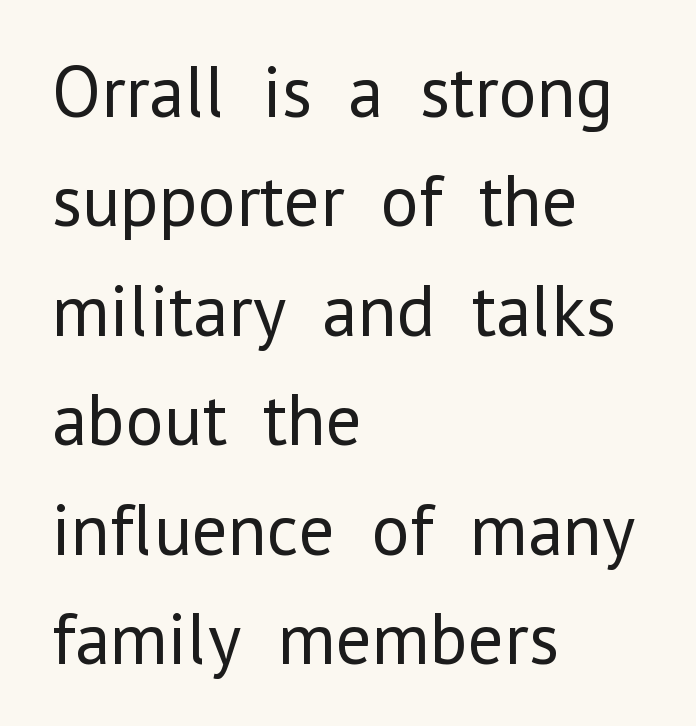
Q: Is the text bold? A: No.
Q: Is the text italic (slanted)? A: No, it is upright.
Q: Is the typeface a serif or a sans-serif typeface? A: Sans-serif.
Q: Is the text underlined? A: No.
Q: How is the paragraph aligned? A: Left-aligned.
Q: Is the spacing between letters normal or unusually wide? A: Normal.
Q: Is the spacing between lines tight, normal or loose? A: Normal.
Q: Width (condensed, normal, or wide)? A: Normal.
Q: Stroke contrast? A: Low.
Q: x-height? A: Medium.
Q: Monospaced? A: No.
